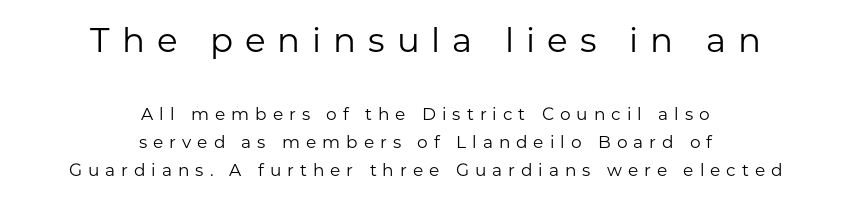
Q: Is the text bold? A: No.
Q: Is the text italic (slanted)? A: No, it is upright.
Q: Is the typeface a serif or a sans-serif typeface? A: Sans-serif.
Q: Is the text underlined? A: No.
Q: How is the paragraph aligned? A: Centered.
Q: Is the spacing between letters normal or unusually wide? A: Unusually wide.
Q: Is the spacing between lines tight, normal or loose? A: Normal.
Q: Which block of text is set in a larger size, the first (top) or the second (bottom)? A: The first (top) one.
Q: Width (condensed, normal, or wide)? A: Normal.
Q: Stroke contrast? A: Low.
Q: x-height? A: Medium.
Q: Monospaced? A: No.
